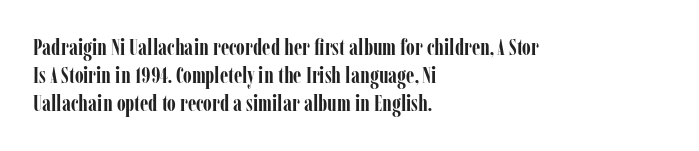
Look at the stroke-to-counter ratio: heavy, a bold. Ordinary non-slanted type is in use. The baseline area is clear. The setting favours the left margin, as ordinary paragraphs usually do. Look at the tracking — it's just the regular setting, nothing added.
